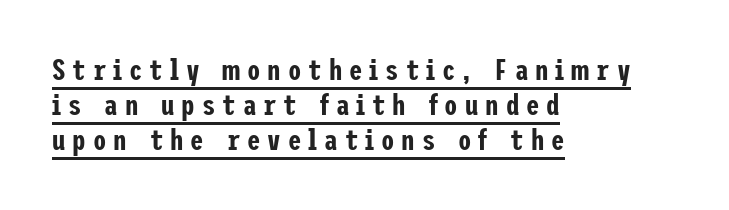
{"serif": "no", "italic": "no", "width": "condensed", "stroke_contrast": "low", "x_height": "medium", "underline": "yes", "align": "left", "line_spacing_ratio": 1.17, "letter_spacing": "wide", "letter_spacing_em": 0.23, "glyph_px": 30}
